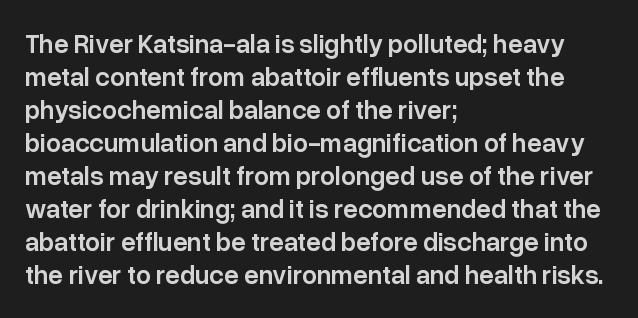
The space beneath each line is pristine and unruled. Notice how the stems are strictly vertical — no italics here. Weight: semibold (demi). Is the letter spacing exaggerated? No — it looks like the ordinary default. The line-height multiplier appears to be the usual default. Short and long lines alike share a common starting point at left.
